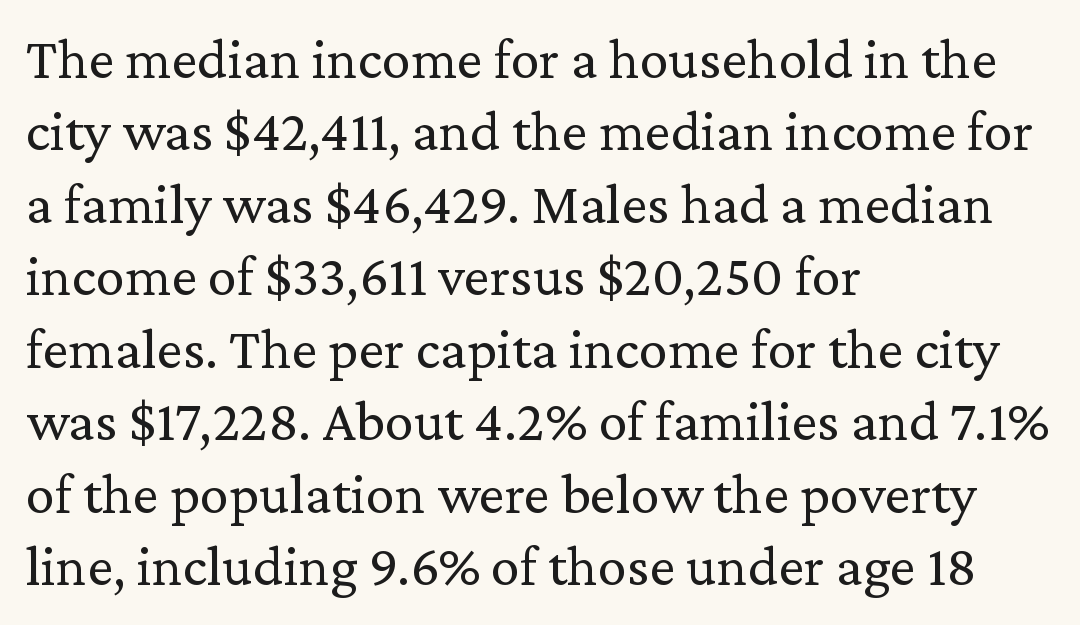
{"serif": "yes", "italic": "no", "bold": "no", "weight": "regular", "width": "normal", "stroke_contrast": "low", "x_height": "medium", "monospaced": "no", "underline": "no", "align": "left", "line_spacing": "normal", "line_spacing_ratio": 1.25, "letter_spacing": "normal", "letter_spacing_em": 0.0, "glyph_px": 58}
